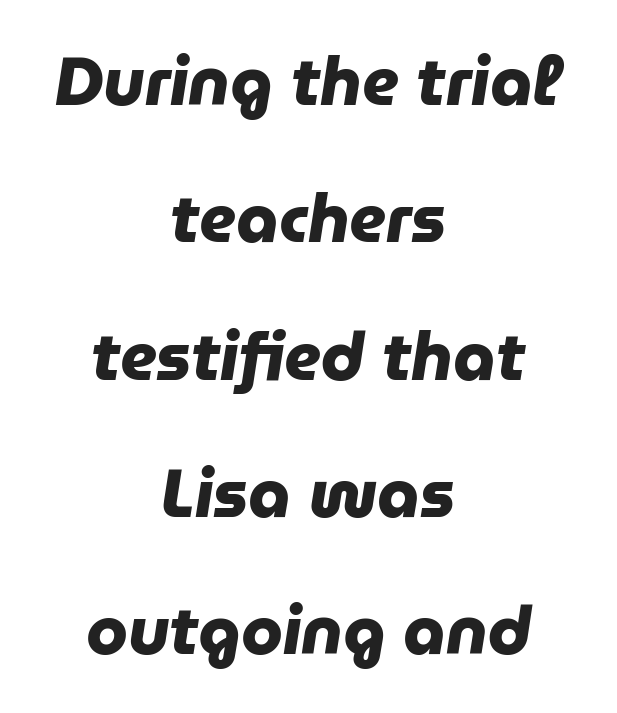
One glance says open: line gaps are wider than usual. The passage shown is not underscored anywhere. In terms of letterspacing, this is plain default setting. A full-strength bold gives these letters their thick strokes. Centered paragraph, ragged on both sides.
